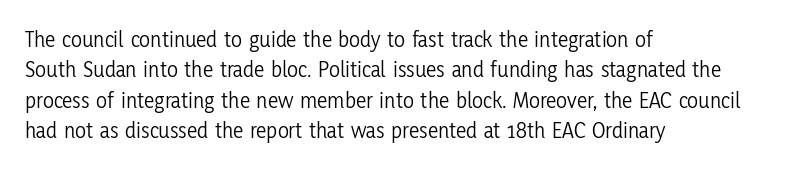
The space directly below the letters is spotless. Caption: standard tracking, unaltered. Vertically, the passage feels balanced, rows spaced as you'd expect. Does the lettering tilt? It doesn't — this is upright.
